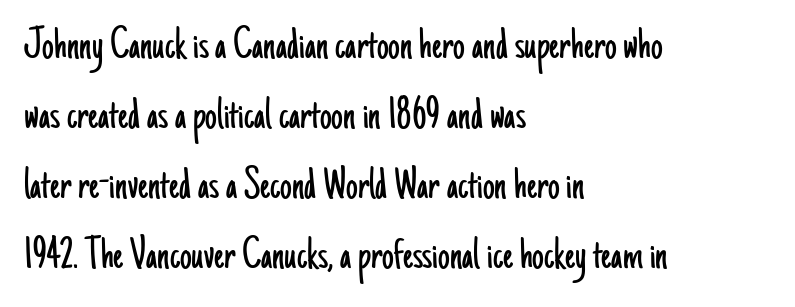
Q: Is the text bold? A: No.
Q: Is the text italic (slanted)? A: No, it is upright.
Q: Is the typeface a serif or a sans-serif typeface? A: Sans-serif.
Q: Is the text underlined? A: No.
Q: How is the paragraph aligned? A: Left-aligned.
Q: Is the spacing between letters normal or unusually wide? A: Normal.
Q: Is the spacing between lines tight, normal or loose? A: Normal.
Q: Width (condensed, normal, or wide)? A: Condensed.
Q: Stroke contrast? A: Low.
Q: x-height? A: Small.
Q: Monospaced? A: No.
